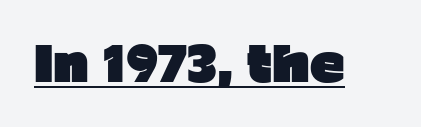
Glance below the letters and you will spot a drawn line. Observe the absence of serifs on each vertical stroke in this sample. A full-strength bold gives these letters their thick strokes. The passage shown is typed in a proportional face where columns would drift. The letters stand straight up with perfectly vertical stems.
